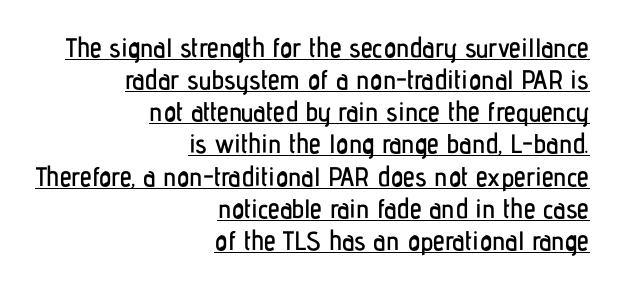
Q: Is the text italic (slanted)? A: No, it is upright.
Q: Is the text underlined? A: Yes.
Q: How is the paragraph aligned? A: Right-aligned.
Q: Is the spacing between letters normal or unusually wide? A: Normal.
